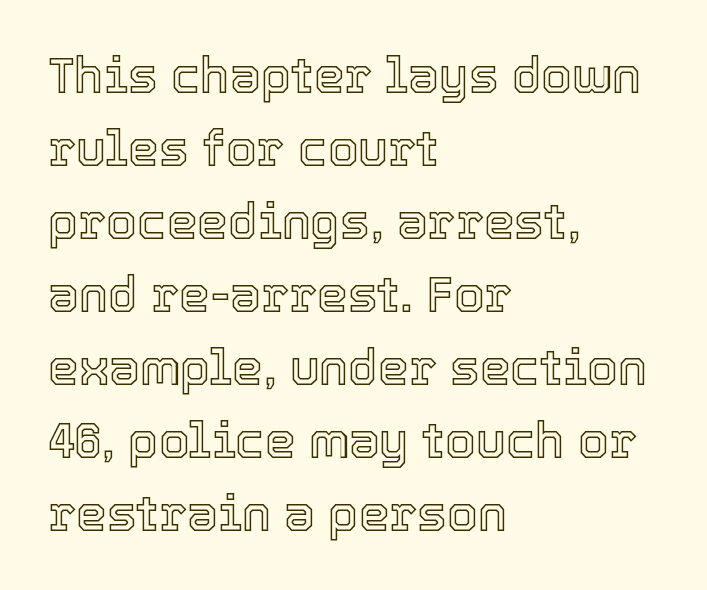
Q: Is the text italic (slanted)? A: No, it is upright.
Q: Is the text underlined? A: No.
Q: How is the paragraph aligned? A: Left-aligned.
Q: Is the spacing between letters normal or unusually wide? A: Normal.
Q: Is the spacing between lines tight, normal or loose? A: Normal.
Q: Width (condensed, normal, or wide)? A: Normal.
Q: x-height? A: Medium.
Q: Monospaced? A: No.
